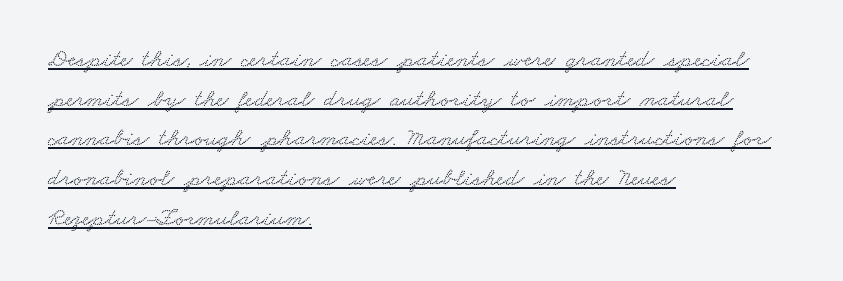
The image shows 25 px text type; set left-aligned, normal line spacing (1.59x), normal letter spacing, underlined.
